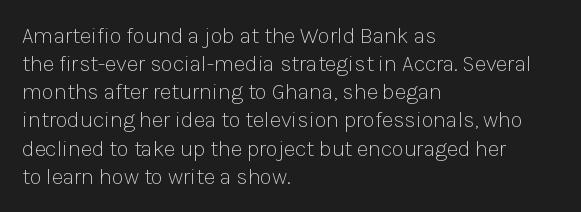
Normally led — the rows are evenly, conventionally spaced. Underlining? Definitely not there. The axis of the letterforms is exactly vertical. The passage is arranged the way most books set body copy — flush left. Default kerning and tracking; the words read as compact shapes.
